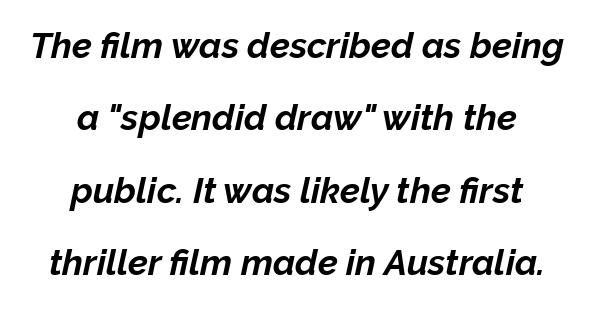
The image shows 36 px bold type, italic (leaning right); set centered, loose line spacing (2.01x), normal letter spacing, not underlined; low stroke contrast and a medium x-height.
